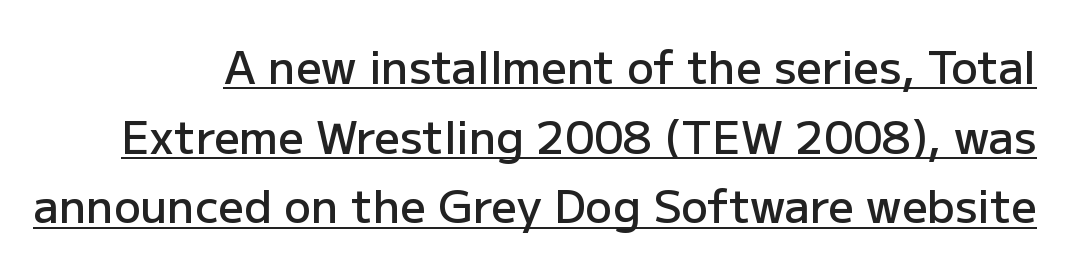
{"serif": "no", "italic": "no", "bold": "semi", "weight": "semibold", "width": "normal", "stroke_contrast": "low", "x_height": "medium", "monospaced": "no", "underline": "yes", "line_spacing": "normal", "line_spacing_ratio": 1.55, "letter_spacing": "normal", "letter_spacing_em": 0.0, "glyph_px": 45}
